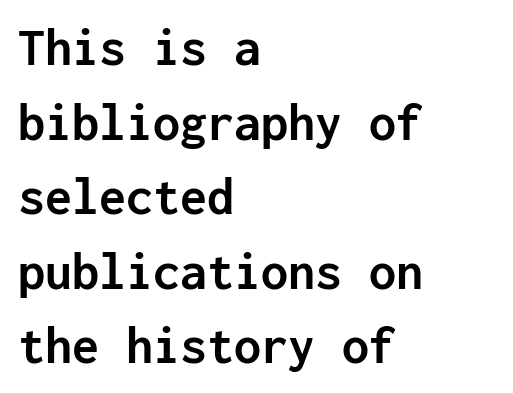
Honestly, there is no underline to notice here at all. Fixed-width glyphs throughout — classic coding-font behaviour. The glyphs in this specimen are sans serif. In CSS terms this would be text-align: left. The lettering stays uniformly vertical, giving the passage a roman look. Summary of vertical rhythm: regular, with standard interline spacing.
